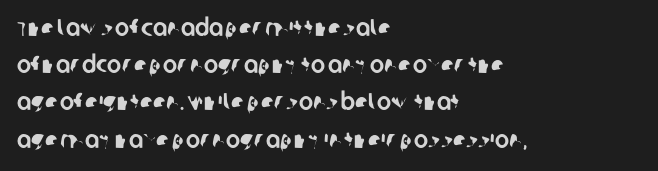
The lines in this sample share a left origin and differ only in where they stop. Evenly set lines give the paragraph a standard silhouette. The specimen omits any rule beneath the text block's lines. How are the letters spaced? Ordinarily, with no added tracking.
